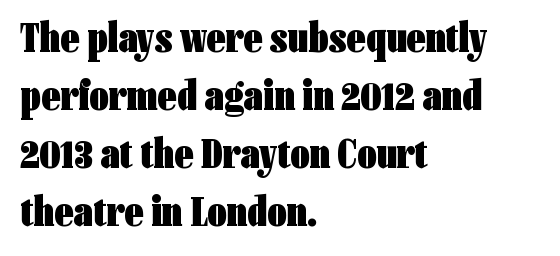
The image shows 42 px heavy, condensed sans-serif type, upright; set left-aligned, normal line spacing (1.38x), normal letter spacing, not underlined; low stroke contrast and a medium x-height.
